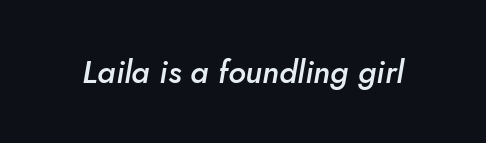
The image shows 32 px semibold type, italic (leaning right); set normal letter spacing, not underlined; low stroke contrast and a small x-height.
